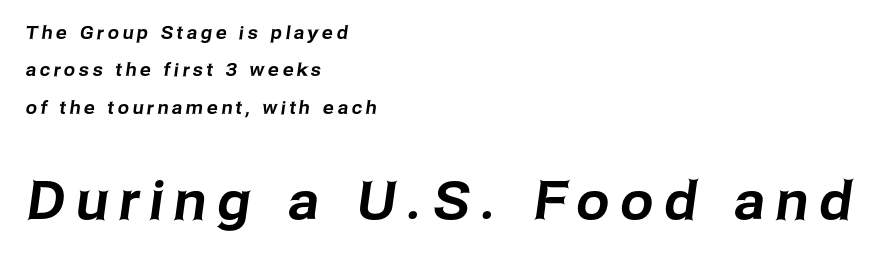
The image shows 53 px sans-serif type; set left-aligned, loose line spacing (2.07x), unusually wide letter spacing (+0.2 em), not underlined; the second (bottom) block is 2.94x larger; low stroke contrast and a medium x-height.
